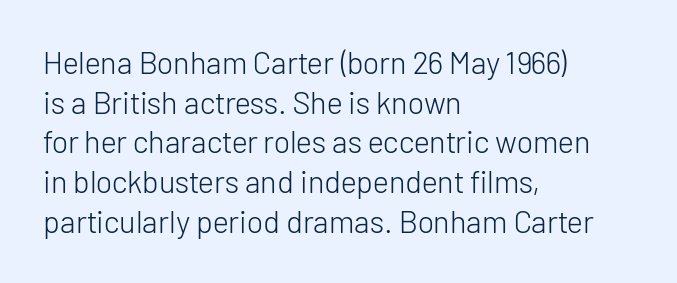
Q: Is the text bold? A: No.
Q: Is the text italic (slanted)? A: No, it is upright.
Q: Is the typeface a serif or a sans-serif typeface? A: Sans-serif.
Q: Is the text underlined? A: No.
Q: How is the paragraph aligned? A: Left-aligned.
Q: Is the spacing between letters normal or unusually wide? A: Normal.
Q: Is the spacing between lines tight, normal or loose? A: Normal.
Q: Width (condensed, normal, or wide)? A: Normal.
Q: Stroke contrast? A: Low.
Q: x-height? A: Medium.
Q: Monospaced? A: No.
